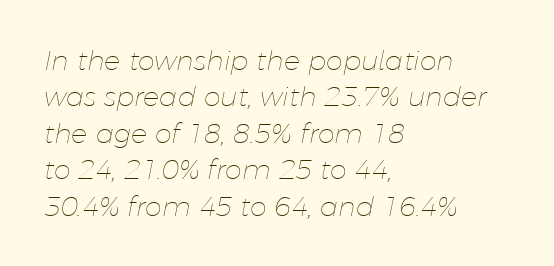
{"italic": "yes", "lean": "right", "slant_degrees": 11, "bold": "no", "underline": "no", "align": "left", "line_spacing": "normal", "line_spacing_ratio": 1.35, "letter_spacing": "normal", "letter_spacing_em": 0.0, "glyph_px": 27}
